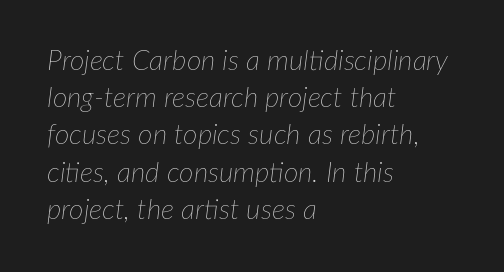
Standard letterfit; no display-style spreading of the glyphs. The leading is moderate, giving the passage an even texture. Each letter keeps its own natural width here, so spacing adapts to shape. The glyphs look as if they've been sheared to an angle.
